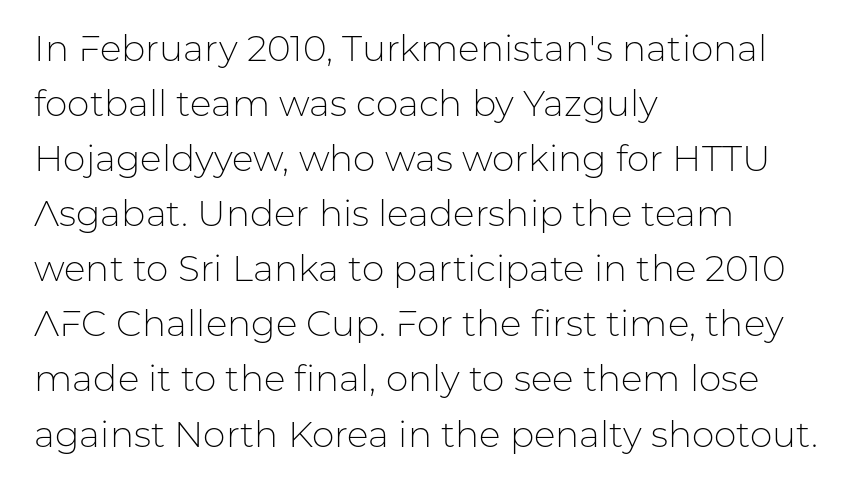
{"serif": "no", "italic": "no", "bold": "no", "weight": "light", "width": "normal", "stroke_contrast": "low", "x_height": "medium", "monospaced": "no", "underline": "no", "align": "left", "line_spacing": "normal", "line_spacing_ratio": 1.53, "letter_spacing": "normal", "letter_spacing_em": 0.0, "glyph_px": 36}
